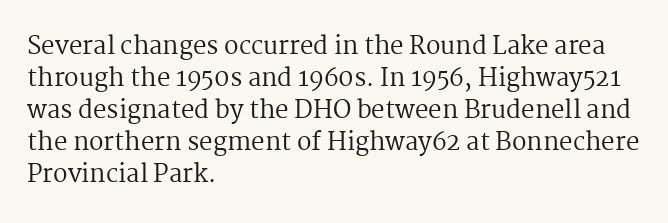
{"italic": "no", "bold": "no", "underline": "no", "align": "left", "line_spacing": "normal", "line_spacing_ratio": 1.33, "letter_spacing": "normal", "letter_spacing_em": 0.0, "glyph_px": 24}
